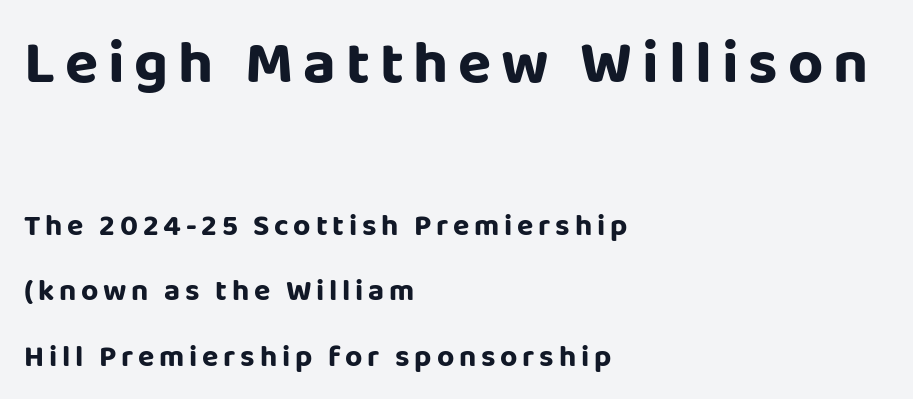
{"serif": "no", "italic": "no", "width": "normal", "stroke_contrast": "low", "x_height": "large", "monospaced": "no", "underline": "no", "align": "left", "line_spacing": "loose", "line_spacing_ratio": 2.18, "larger_block": "first", "size_ratio": 2.03, "glyph_px": 61}
